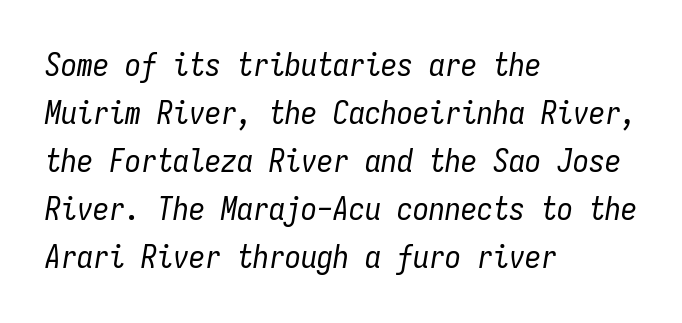
Q: Is the text bold? A: No.
Q: Is the text italic (slanted)? A: Yes, it leans right by about 9 degrees.
Q: Is the text underlined? A: No.
Q: How is the paragraph aligned? A: Left-aligned.
Q: Is the spacing between letters normal or unusually wide? A: Normal.
Q: Is the spacing between lines tight, normal or loose? A: Normal.
Q: Width (condensed, normal, or wide)? A: Condensed.
Q: Stroke contrast? A: Low.
Q: x-height? A: Medium.
Q: Monospaced? A: Yes.
